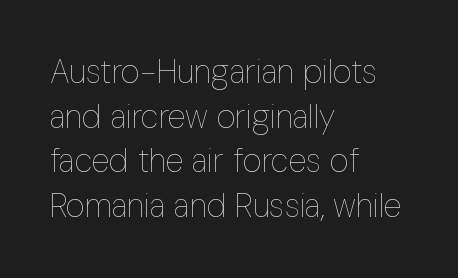
{"italic": "no", "bold": "no", "weight": "thin", "width": "condensed", "stroke_contrast": "low", "x_height": "medium", "monospaced": "no", "underline": "no", "align": "left", "line_spacing": "normal", "line_spacing_ratio": 1.35, "letter_spacing": "normal", "letter_spacing_em": 0.0, "glyph_px": 33}
